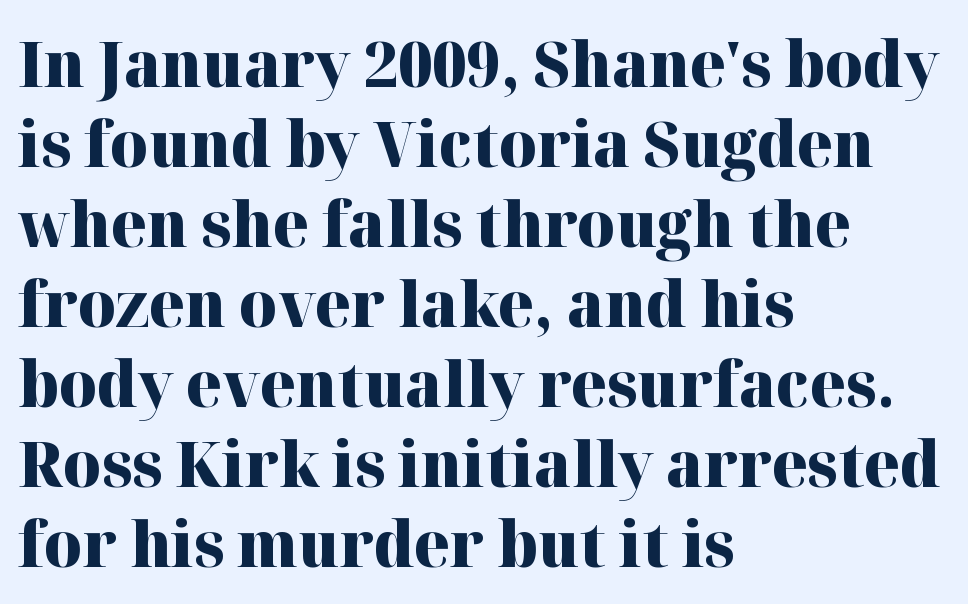
Q: Is the text bold? A: Yes.
Q: Is the text italic (slanted)? A: No, it is upright.
Q: Is the typeface a serif or a sans-serif typeface? A: Serif.
Q: Is the text underlined? A: No.
Q: How is the paragraph aligned? A: Left-aligned.
Q: Is the spacing between letters normal or unusually wide? A: Normal.
Q: Is the spacing between lines tight, normal or loose? A: Normal.
Q: Width (condensed, normal, or wide)? A: Normal.
Q: Stroke contrast? A: High.
Q: x-height? A: Medium.
Q: Monospaced? A: No.
